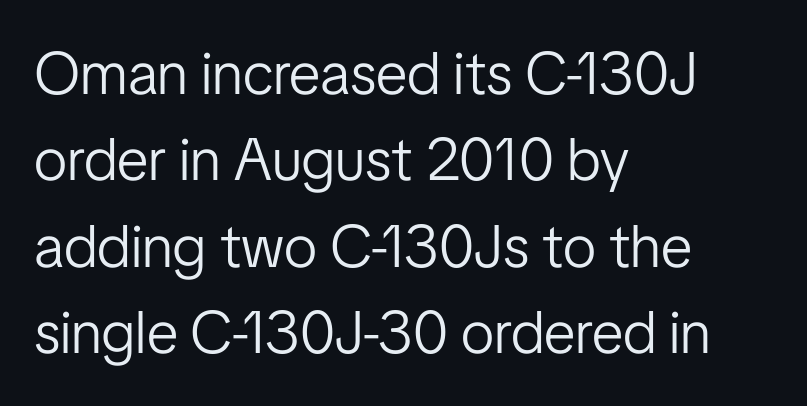
Proportional: the letters do not fall into vertical columns. Short note: letters normally spaced. Decoration check: the copy has no underline. Honestly, the row spacing looks completely unremarkable.
